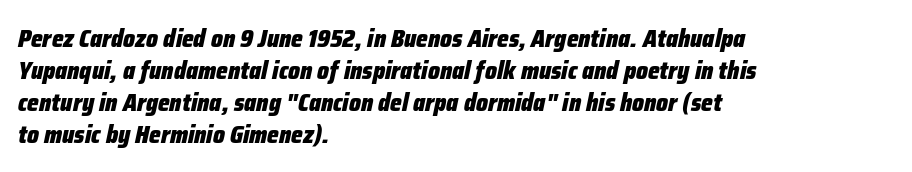
How would I describe the line gaps? Plain and ordinary. This rendering uses left alignment, leaving the right contour irregular. Tall strokes in this sample are angled rather than plumb. Compared with typical body copy, the letter spacing here is the same. Does the weight exceed regular? Yes, all the way to bold. The glyphs are unaccompanied by any horizontal stroke below them.
